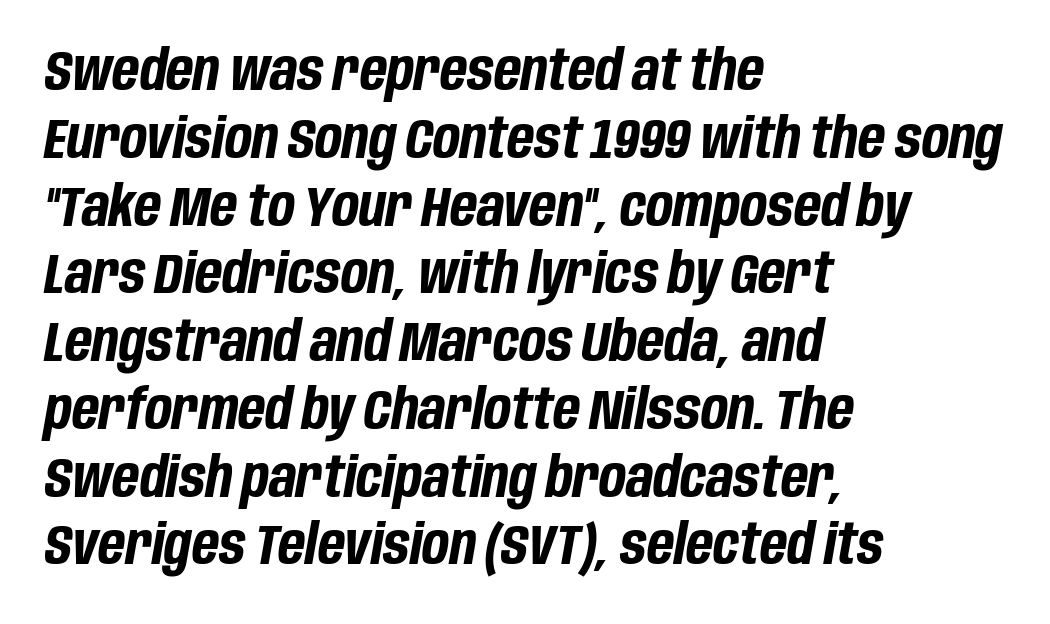
{"italic": "yes", "lean": "right", "slant_degrees": 10, "bold": "yes", "weight": "bold", "width": "condensed", "stroke_contrast": "low", "x_height": "large", "monospaced": "no", "underline": "no", "align": "left", "line_spacing_ratio": 1.21, "letter_spacing": "normal", "letter_spacing_em": 0.0, "glyph_px": 56}
